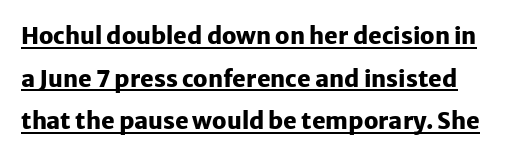
Q: Is the text bold? A: Yes.
Q: Is the text italic (slanted)? A: No, it is upright.
Q: Is the text underlined? A: Yes.
Q: Is the spacing between letters normal or unusually wide? A: Normal.
